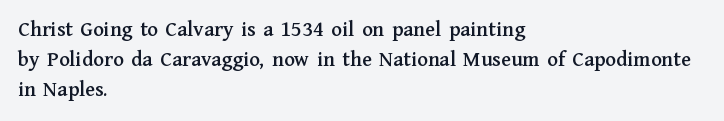
{"italic": "no", "underline": "no", "align": "left", "line_spacing": "normal", "line_spacing_ratio": 1.37, "letter_spacing": "normal", "letter_spacing_em": 0.0, "glyph_px": 22}
